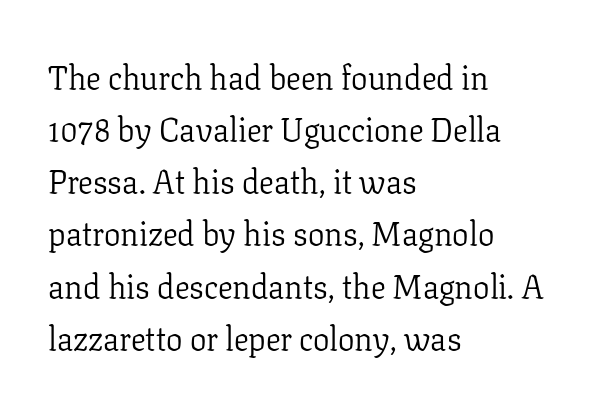
The image shows 33 px light serif type, upright; set left-aligned, normal line spacing (1.58x), normal letter spacing, not underlined; low stroke contrast and a medium x-height.
